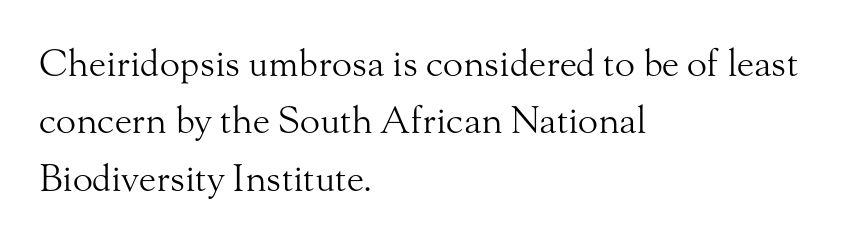
{"serif": "yes", "italic": "no", "bold": "no", "weight": "light", "width": "normal", "stroke_contrast": "medium", "x_height": "small", "monospaced": "no", "underline": "no", "align": "left", "line_spacing": "normal", "line_spacing_ratio": 1.55, "letter_spacing": "normal", "letter_spacing_em": 0.0, "glyph_px": 37}
